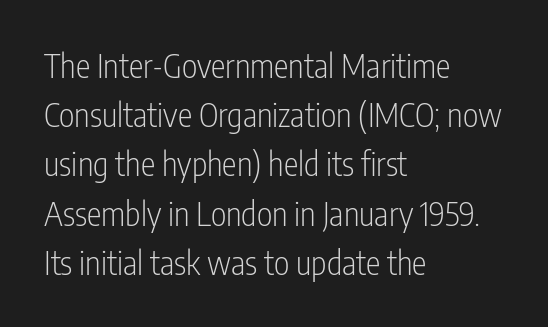
The image shows 33 px light, condensed sans-serif type, upright; set left-aligned, normal line spacing (1.49x), normal letter spacing, not underlined; low stroke contrast and a medium x-height.
